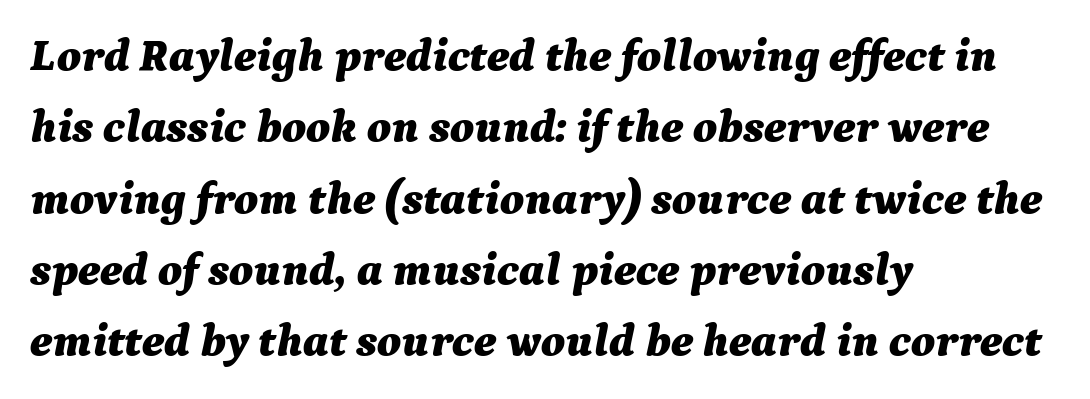
Q: Is the text bold? A: Yes.
Q: Is the text italic (slanted)? A: Yes, it leans right by about 9 degrees.
Q: Is the text underlined? A: No.
Q: How is the paragraph aligned? A: Left-aligned.
Q: Is the spacing between letters normal or unusually wide? A: Normal.
Q: Is the spacing between lines tight, normal or loose? A: Normal.
Q: Width (condensed, normal, or wide)? A: Normal.
Q: Stroke contrast? A: Medium.
Q: x-height? A: Medium.
Q: Monospaced? A: No.
